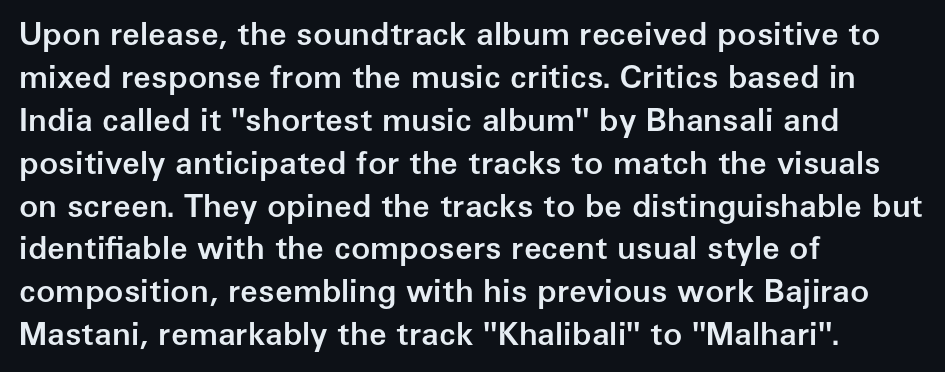
Q: Is the text bold? A: Semi-bold.
Q: Is the text italic (slanted)? A: No, it is upright.
Q: Is the typeface a serif or a sans-serif typeface? A: Sans-serif.
Q: Is the text underlined? A: No.
Q: How is the paragraph aligned? A: Left-aligned.
Q: Is the spacing between letters normal or unusually wide? A: Normal.
Q: Is the spacing between lines tight, normal or loose? A: Normal.
Q: Width (condensed, normal, or wide)? A: Normal.
Q: Stroke contrast? A: Low.
Q: x-height? A: Medium.
Q: Monospaced? A: No.
